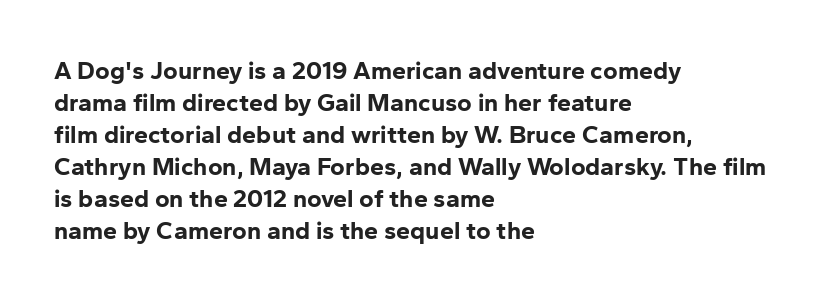
The typesetter chose a ragged-right arrangement here. The line texture is even and compact thanks to regular tracking. Summary of weight: heavy, a full bold. Vertically, the passage feels balanced, rows spaced as you'd expect. In terms of posture, this sample is upright.
